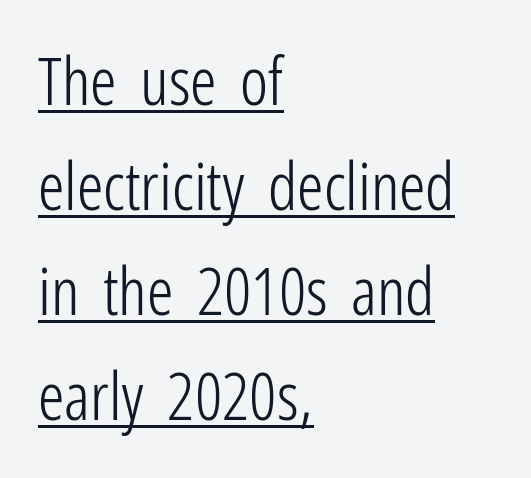
Q: Is the text bold? A: No.
Q: Is the text italic (slanted)? A: No, it is upright.
Q: Is the typeface a serif or a sans-serif typeface? A: Sans-serif.
Q: Is the text underlined? A: Yes.
Q: How is the paragraph aligned? A: Left-aligned.
Q: Is the spacing between letters normal or unusually wide? A: Normal.
Q: Is the spacing between lines tight, normal or loose? A: Normal.
Q: Width (condensed, normal, or wide)? A: Condensed.
Q: Stroke contrast? A: Low.
Q: x-height? A: Medium.
Q: Monospaced? A: No.
